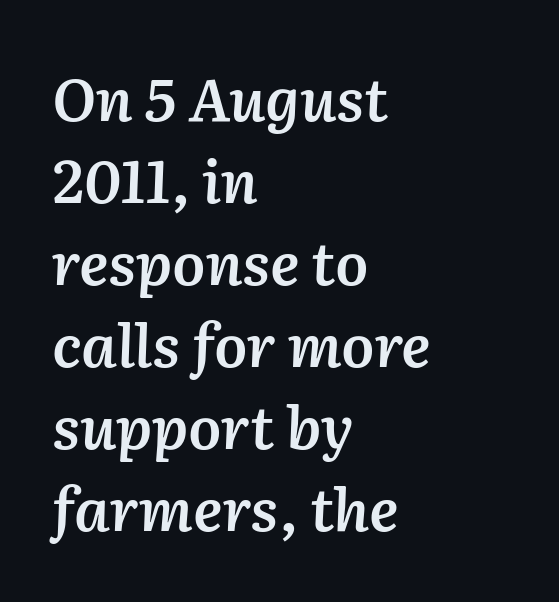
{"italic": "yes", "lean": "right", "slant_degrees": 2, "bold": "semi", "weight": "semibold", "width": "normal", "stroke_contrast": "medium", "x_height": "medium", "monospaced": "no", "underline": "no", "align": "left", "line_spacing": "normal", "line_spacing_ratio": 1.39, "letter_spacing": "normal", "letter_spacing_em": 0.0, "glyph_px": 59}
